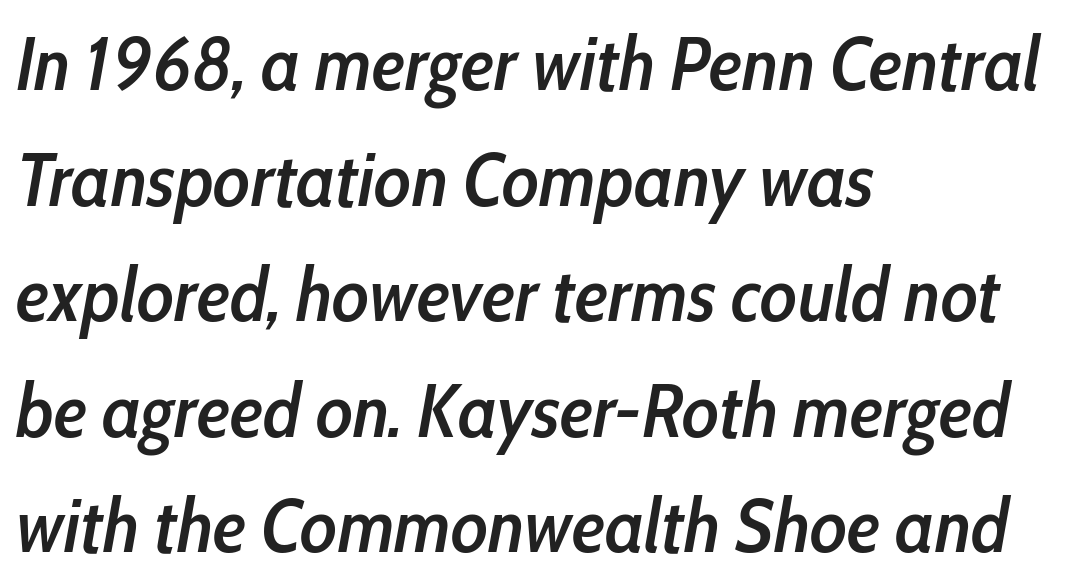
Q: Is the text bold? A: Semi-bold.
Q: Is the text italic (slanted)? A: Yes, it leans right by about 10 degrees.
Q: Is the text underlined? A: No.
Q: How is the paragraph aligned? A: Left-aligned.
Q: Is the spacing between letters normal or unusually wide? A: Normal.
Q: Is the spacing between lines tight, normal or loose? A: Normal.
Q: Width (condensed, normal, or wide)? A: Condensed.
Q: Stroke contrast? A: Low.
Q: x-height? A: Medium.
Q: Monospaced? A: No.
